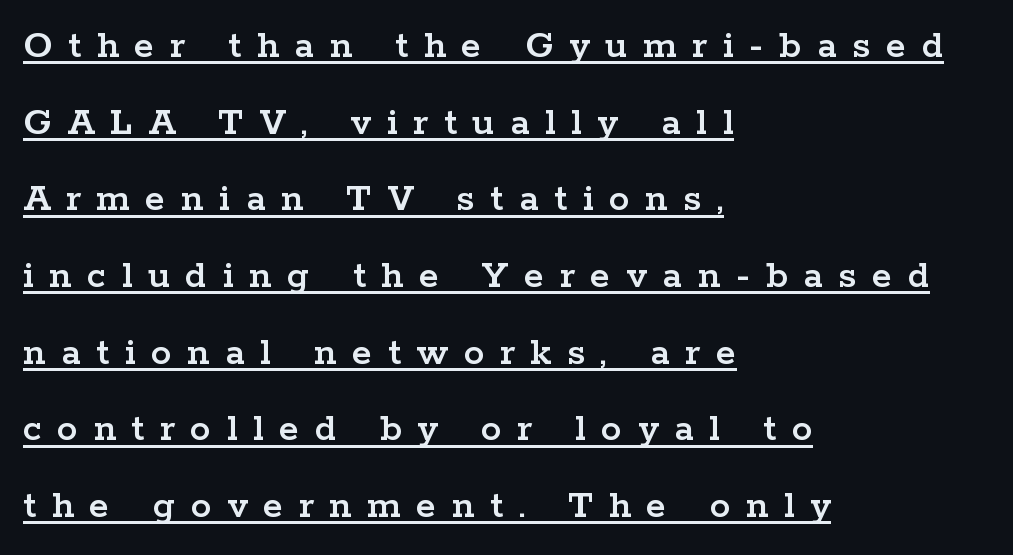
{"serif": "yes", "italic": "no", "width": "wide", "stroke_contrast": "low", "x_height": "medium", "monospaced": "no", "underline": "yes", "align": "left", "line_spacing_ratio": 1.87, "letter_spacing": "wide", "letter_spacing_em": 0.38, "glyph_px": 41}
